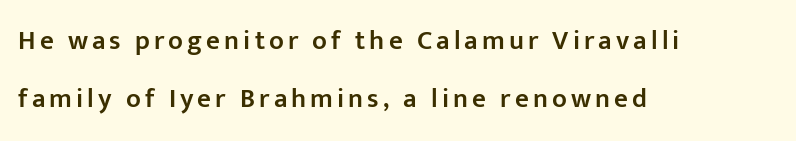
{"italic": "no", "bold": "semi", "underline": "no", "align": "left", "line_spacing": "loose", "line_spacing_ratio": 2.16, "glyph_px": 27}
